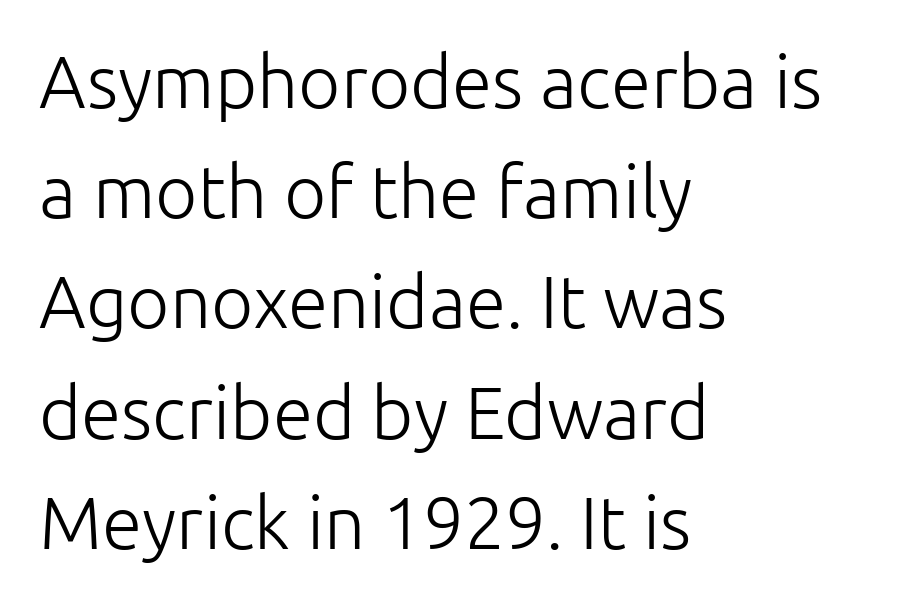
Q: Is the text bold? A: No.
Q: Is the text italic (slanted)? A: No, it is upright.
Q: Is the typeface a serif or a sans-serif typeface? A: Sans-serif.
Q: Is the text underlined? A: No.
Q: How is the paragraph aligned? A: Left-aligned.
Q: Is the spacing between letters normal or unusually wide? A: Normal.
Q: Is the spacing between lines tight, normal or loose? A: Normal.
Q: Width (condensed, normal, or wide)? A: Normal.
Q: Stroke contrast? A: Low.
Q: x-height? A: Medium.
Q: Monospaced? A: No.
